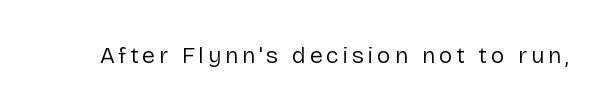
The image shows 23 px text type, upright; set not underlined.
